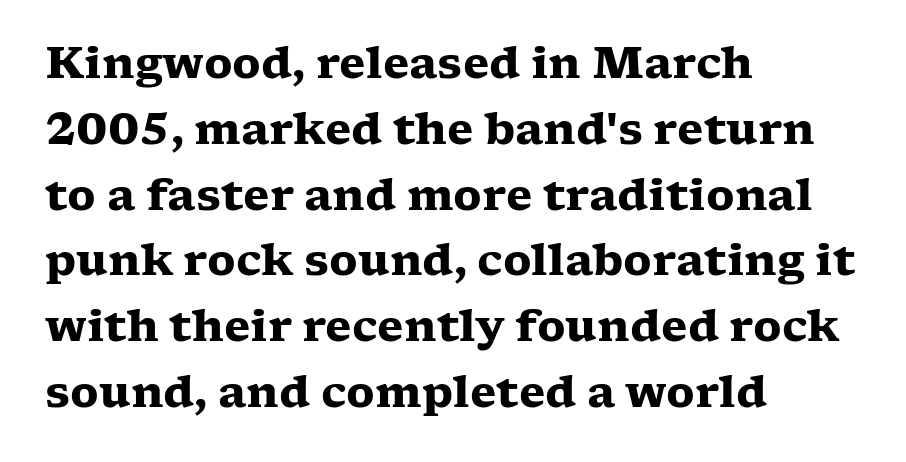
The image shows 43 px heavy, wide serif type, upright; set left-aligned, normal line spacing (1.53x), normal letter spacing, not underlined; low stroke contrast and a medium x-height.
